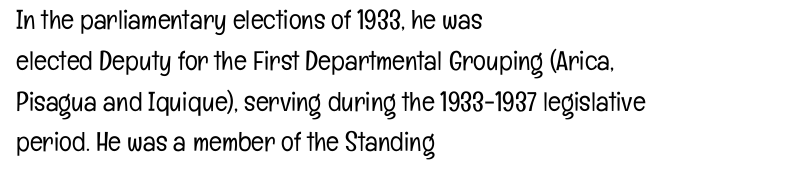
The passage shown stacks its lines at a standard gap. Plain, unruled lines of type. Summary of weight: not heavy and not bold. The rendering keeps characters at their native spacing. Notice how the stems are strictly vertical — no italics here.
